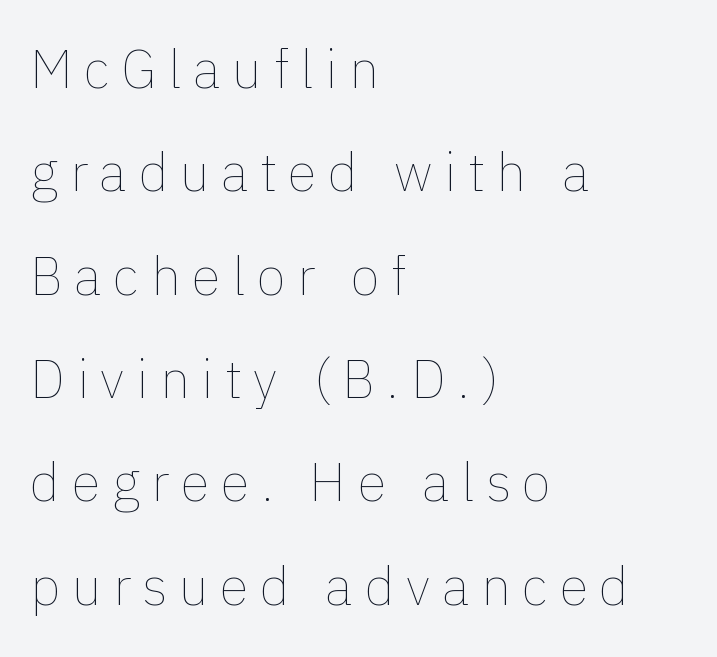
The image shows 53 px thin type, upright; set left-aligned, loose line spacing (1.95x), unusually wide letter spacing (+0.22 em), not underlined; low stroke contrast and a medium x-height.
